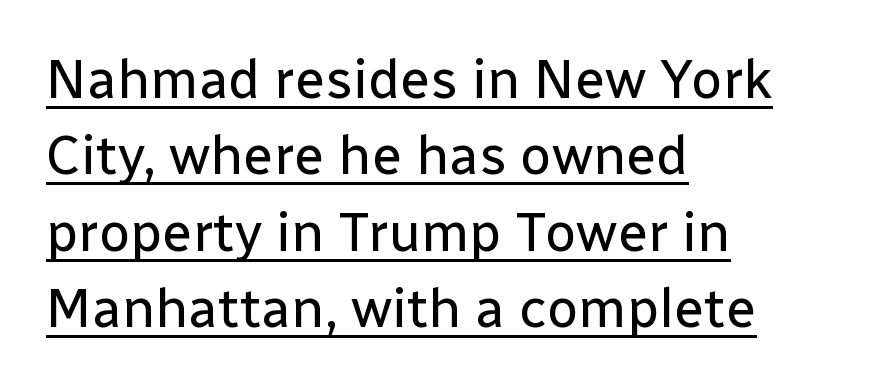
Is this a fixed-width face? No — the glyphs have proportional, varying widths. The rendering uses the underline text-decoration. Default kerning and tracking; the words read as compact shapes. The typography opts for an upright posture over an oblique one. A normal amount of white space separates one row of letters from the next. No heavy texture on the line: the type isn't bold.
